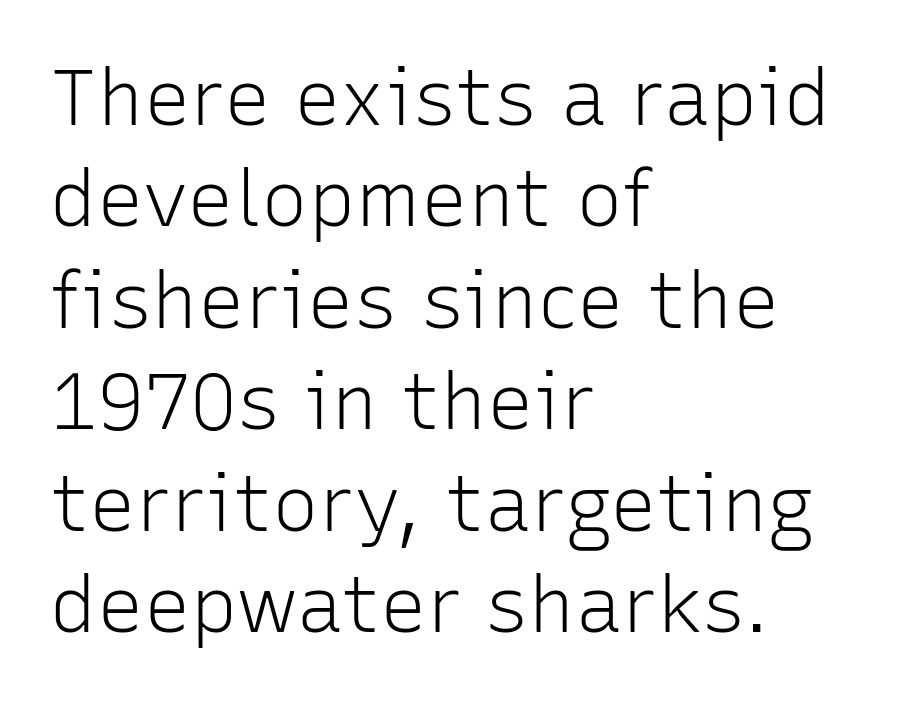
The image shows 78 px light sans-serif type, upright; set left-aligned, normal line spacing (1.3x), normal letter spacing, not underlined; low stroke contrast and a medium x-height.
